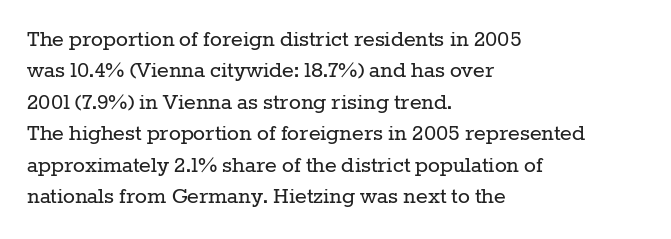
{"italic": "no", "bold": "no", "underline": "no", "align": "left", "line_spacing": "normal", "line_spacing_ratio": 1.26, "letter_spacing": "normal", "letter_spacing_em": 0.0, "glyph_px": 25}
